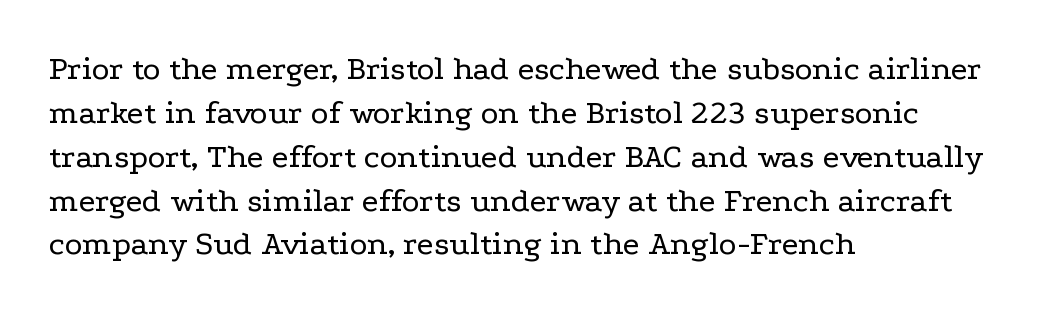
Q: Is the text bold? A: No.
Q: Is the text italic (slanted)? A: No, it is upright.
Q: Is the typeface a serif or a sans-serif typeface? A: Serif.
Q: Is the text underlined? A: No.
Q: How is the paragraph aligned? A: Left-aligned.
Q: Is the spacing between letters normal or unusually wide? A: Normal.
Q: Is the spacing between lines tight, normal or loose? A: Normal.
Q: Width (condensed, normal, or wide)? A: Wide.
Q: Stroke contrast? A: Low.
Q: x-height? A: Medium.
Q: Monospaced? A: No.
